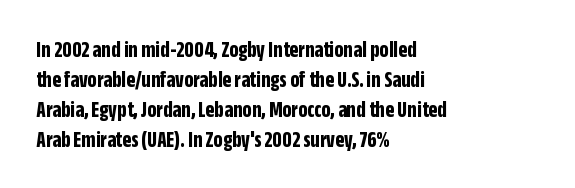
Q: Is the text bold? A: Yes.
Q: Is the text italic (slanted)? A: No, it is upright.
Q: Is the text underlined? A: No.
Q: How is the paragraph aligned? A: Left-aligned.
Q: Is the spacing between letters normal or unusually wide? A: Normal.
Q: Is the spacing between lines tight, normal or loose? A: Normal.
